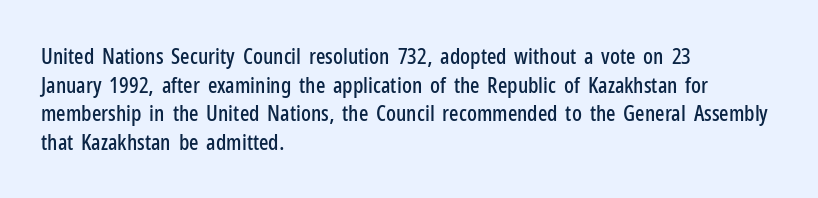
The image shows 22 px text type, upright; set left-aligned, normal line spacing (1.3x), normal letter spacing, not underlined.
